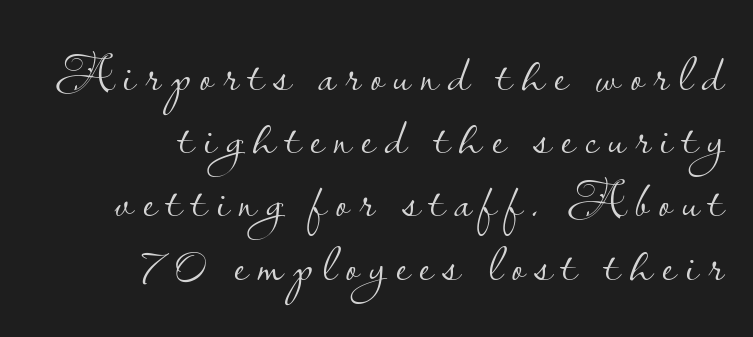
{"serif": "no", "bold": "no", "weight": "light", "width": "normal", "stroke_contrast": "low", "x_height": "small", "monospaced": "no", "underline": "no", "align": "right", "line_spacing_ratio": 1.17, "glyph_px": 54}
